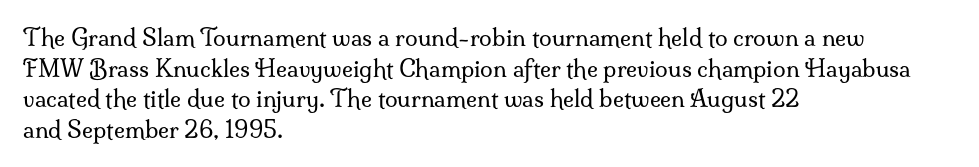
{"italic": "no", "bold": "no", "underline": "no", "align": "left", "line_spacing": "normal", "line_spacing_ratio": 1.33, "letter_spacing": "normal", "letter_spacing_em": 0.0, "glyph_px": 23}
